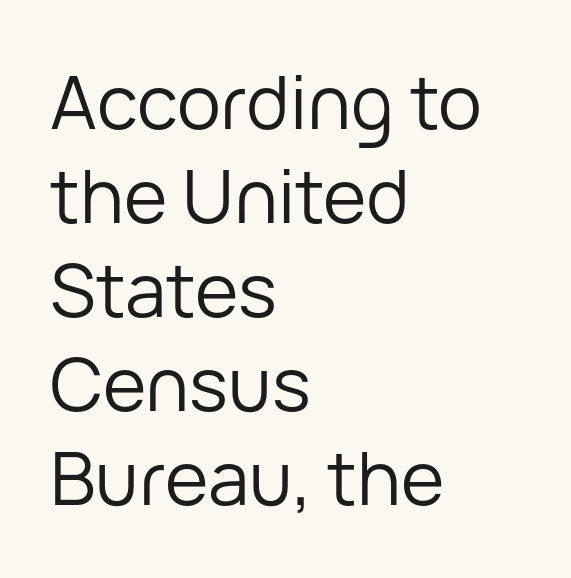
{"serif": "no", "italic": "no", "bold": "no", "weight": "regular", "width": "normal", "stroke_contrast": "low", "x_height": "medium", "monospaced": "no", "underline": "no", "align": "left", "line_spacing": "normal", "line_spacing_ratio": 1.27, "letter_spacing": "normal", "letter_spacing_em": 0.0, "glyph_px": 74}
